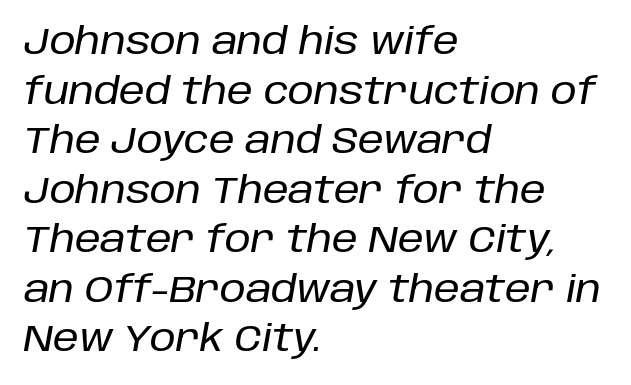
Q: Is the text italic (slanted)? A: Yes, it leans right by about 10 degrees.
Q: Is the text underlined? A: No.
Q: How is the paragraph aligned? A: Left-aligned.
Q: Is the spacing between letters normal or unusually wide? A: Normal.
Q: Is the spacing between lines tight, normal or loose? A: Normal.
Q: Width (condensed, normal, or wide)? A: Normal.
Q: Stroke contrast? A: Low.
Q: x-height? A: Large.
Q: Monospaced? A: No.
